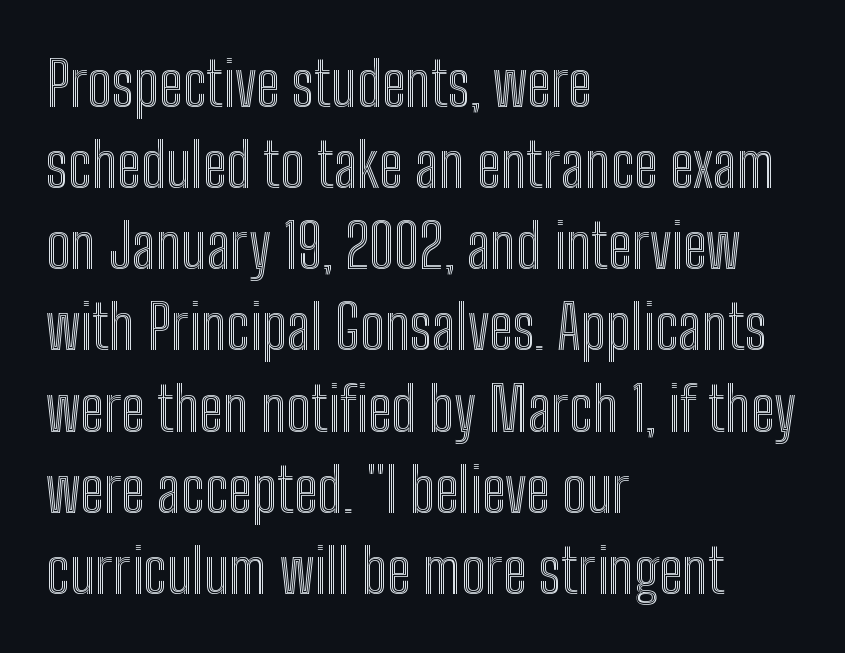
The image shows 61 px condensed type, upright; set left-aligned, normal line spacing (1.33x), normal letter spacing, not underlined; a medium x-height.
